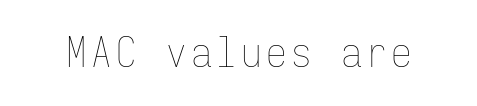
Q: Is the text bold? A: No.
Q: Is the text italic (slanted)? A: No, it is upright.
Q: Is the text underlined? A: No.
Q: Width (condensed, normal, or wide)? A: Condensed.
Q: Stroke contrast? A: Low.
Q: x-height? A: Medium.
Q: Monospaced? A: Yes.
